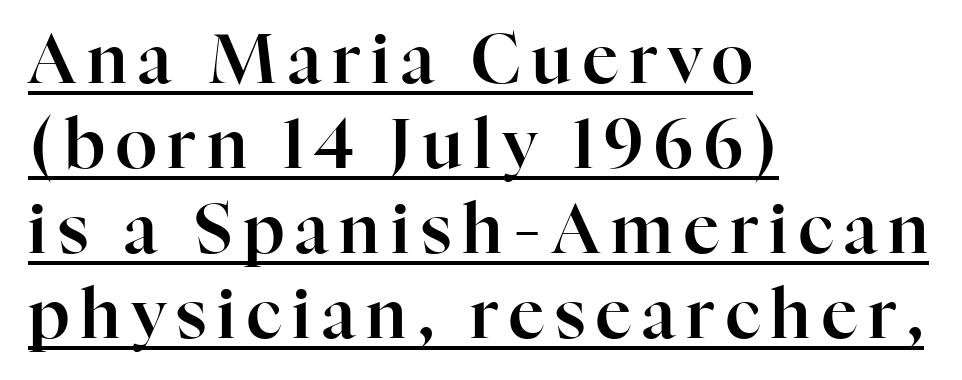
{"serif": "yes", "italic": "no", "width": "normal", "stroke_contrast": "high", "x_height": "medium", "monospaced": "no", "underline": "yes", "align": "left", "line_spacing": "normal", "line_spacing_ratio": 1.25, "glyph_px": 68}
